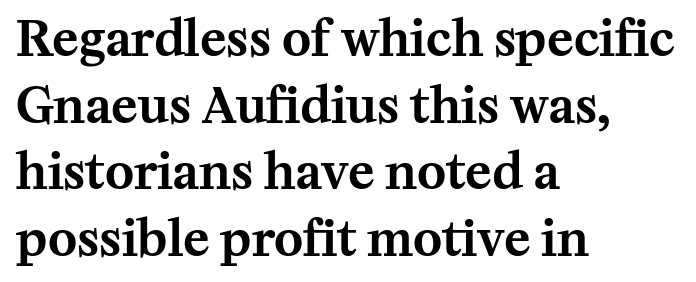
Q: Is the text italic (slanted)? A: No, it is upright.
Q: Is the typeface a serif or a sans-serif typeface? A: Serif.
Q: Is the text underlined? A: No.
Q: How is the paragraph aligned? A: Left-aligned.
Q: Is the spacing between letters normal or unusually wide? A: Normal.
Q: Is the spacing between lines tight, normal or loose? A: Normal.
Q: Width (condensed, normal, or wide)? A: Normal.
Q: Stroke contrast? A: Medium.
Q: x-height? A: Medium.
Q: Monospaced? A: No.
